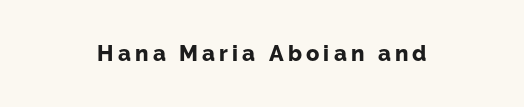
The image shows 22 px bold type, upright; set centered, not underlined.
